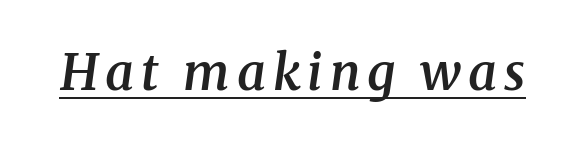
The face used here is a semibold: visibly heavier than regular, lighter than bold. You could not count columns in this text — the font is proportionally spaced. The letters are slanted; this is an italic face. Each line of the rendering has a horizontal stroke beneath the glyphs.
